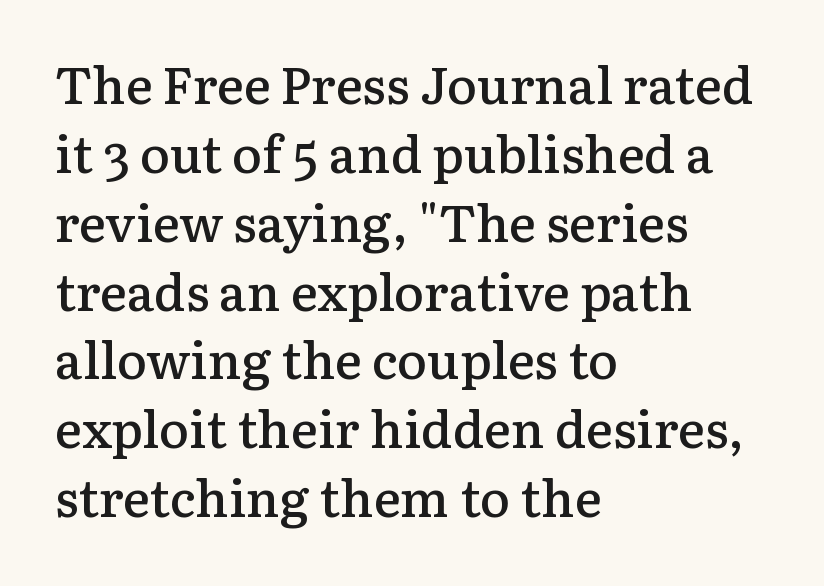
{"serif": "yes", "italic": "no", "bold": "semi", "weight": "semibold", "width": "normal", "stroke_contrast": "low", "x_height": "medium", "monospaced": "no", "underline": "no", "align": "left", "line_spacing": "normal", "line_spacing_ratio": 1.35, "letter_spacing": "normal", "letter_spacing_em": 0.0, "glyph_px": 51}
